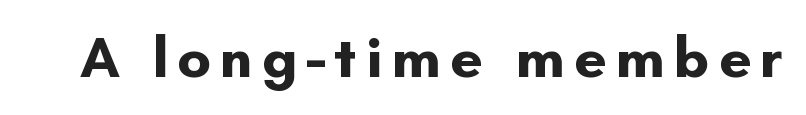
The image shows 58 px bold sans-serif type, upright; set not underlined; low stroke contrast and a small x-height.
